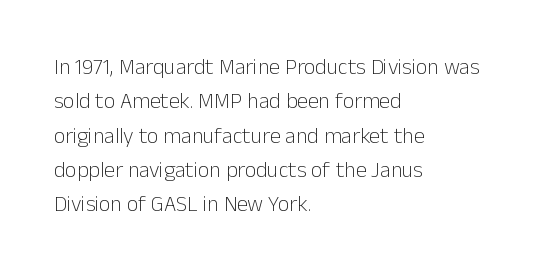
The image shows 22 px text type, upright; set left-aligned, normal line spacing (1.56x), normal letter spacing, not underlined.
